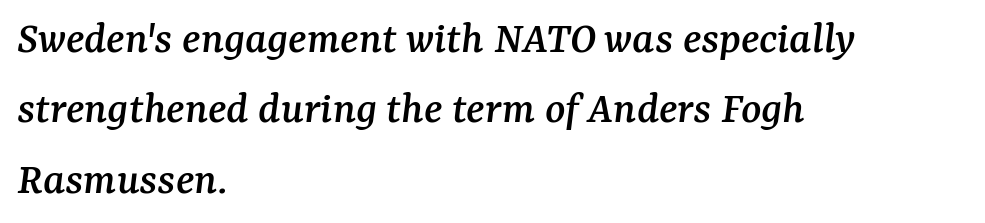
The image shows 47 px serif type, italic (leaning right); set left-aligned, normal line spacing (1.5x), normal letter spacing, not underlined; medium stroke contrast and a medium x-height.
